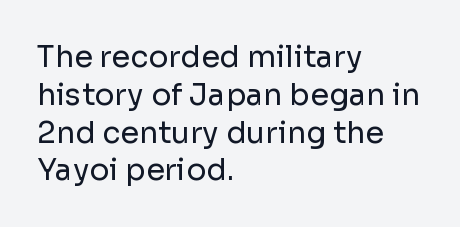
Q: Is the text bold? A: No.
Q: Is the text italic (slanted)? A: No, it is upright.
Q: Is the typeface a serif or a sans-serif typeface? A: Sans-serif.
Q: Is the text underlined? A: No.
Q: How is the paragraph aligned? A: Left-aligned.
Q: Is the spacing between letters normal or unusually wide? A: Normal.
Q: Is the spacing between lines tight, normal or loose? A: Normal.
Q: Width (condensed, normal, or wide)? A: Normal.
Q: Stroke contrast? A: Low.
Q: x-height? A: Medium.
Q: Monospaced? A: No.
